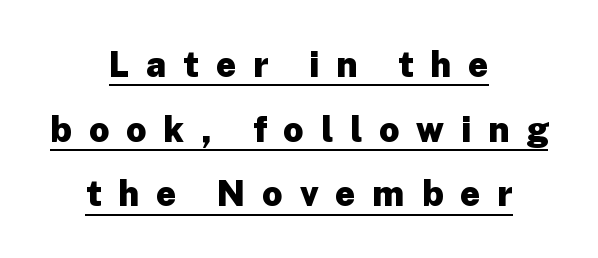
Serif or sans? Sans — the stroke terminals are bare. This sample uses an upright cut, with every glyph sitting square on the baseline. In CSS terms this would be text-align: center. The type is letterspaced generously, with wide tracking.
